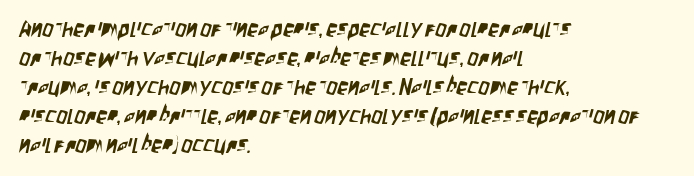
Notice how the passage keeps a crisp vertical edge on the left only. Glance below the letters and you will spot only blank space. Honestly, the letter spacing is just normal — you wouldn't notice it. How would I describe the line gaps? Plain and ordinary.
